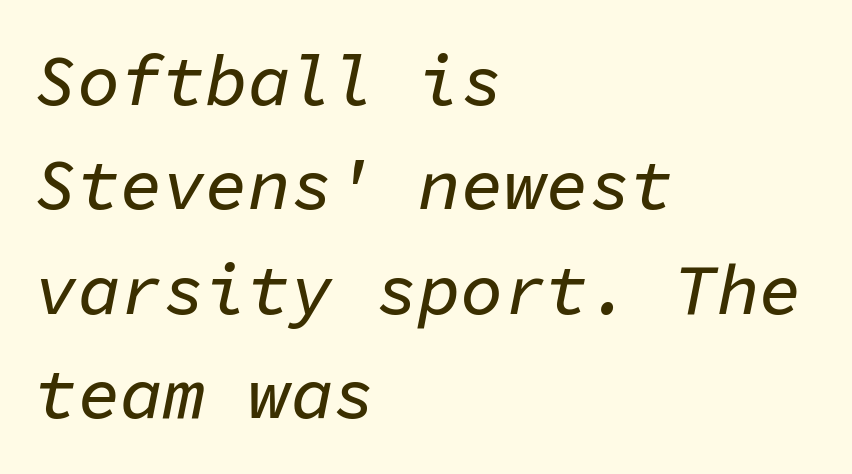
The image shows 71 px text type, italic (leaning right), monospaced; set left-aligned, normal line spacing (1.47x), normal letter spacing, not underlined; low stroke contrast and a medium x-height.
